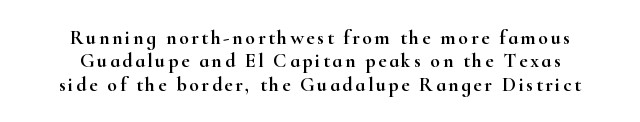
The image shows 20 px text type, upright; set centered, line spacing 1.17x, not underlined.
